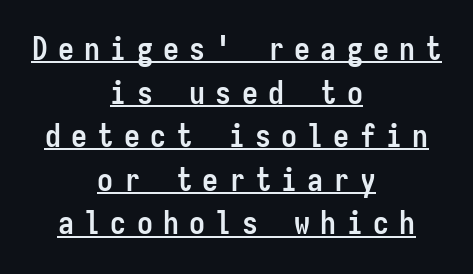
Q: Is the text bold? A: Yes.
Q: Is the text italic (slanted)? A: No, it is upright.
Q: Is the typeface a serif or a sans-serif typeface? A: Sans-serif.
Q: Is the text underlined? A: Yes.
Q: How is the paragraph aligned? A: Centered.
Q: Is the spacing between letters normal or unusually wide? A: Unusually wide.
Q: Is the spacing between lines tight, normal or loose? A: Normal.
Q: Width (condensed, normal, or wide)? A: Condensed.
Q: Stroke contrast? A: Low.
Q: x-height? A: Medium.
Q: Monospaced? A: Yes.
